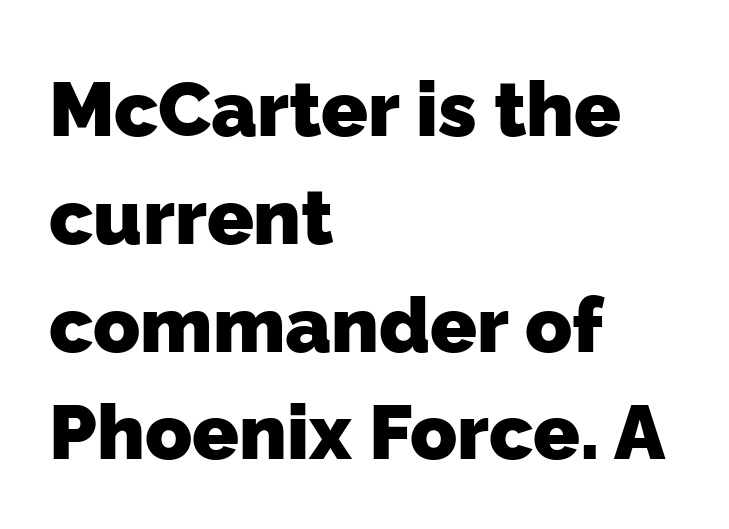
Has an underline been added? It has not. Letter spacing: default. Stroke thickness is high; the sample reads as a true bold. To sum up the face: it is a sans, with no serifs. Quick note: interline space is typical. A typesetter would call this proportional, since set widths differ per character.
